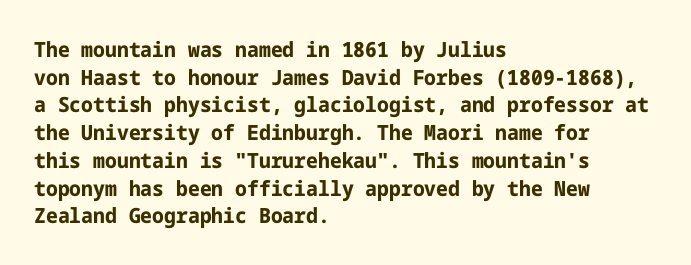
The image shows 21 px bold type, upright; set left-aligned, normal line spacing (1.32x), normal letter spacing, not underlined.
